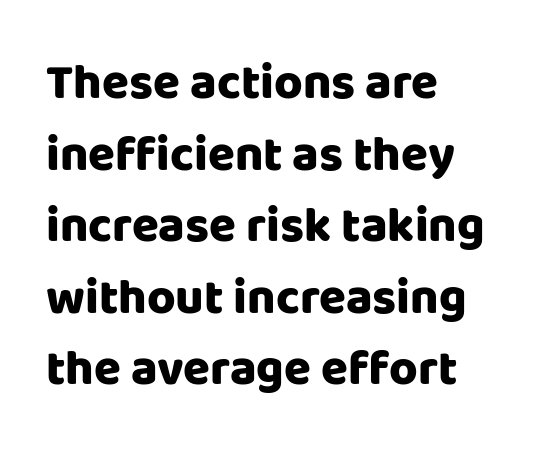
The rendering anchors every line to the left-hand side. This is sans-serif lettering, the kind often seen on screens and signage. How are the letters spaced? Ordinarily, with no added tracking. Only glyphs here, with clear space below each row. The letters advance in unequal steps, a hallmark of proportional type.
